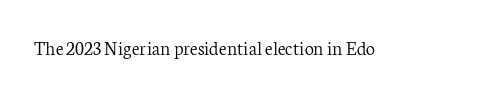
Posture: upright roman. Short note: letters normally spaced. The weight would be labelled regular, book, light, or lighter still. Lines of text with bare space underneath.
